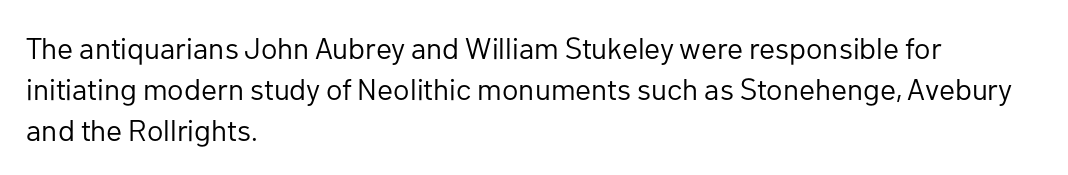
Q: Is the text bold? A: No.
Q: Is the text italic (slanted)? A: No, it is upright.
Q: Is the typeface a serif or a sans-serif typeface? A: Sans-serif.
Q: Is the text underlined? A: No.
Q: How is the paragraph aligned? A: Left-aligned.
Q: Is the spacing between letters normal or unusually wide? A: Normal.
Q: Is the spacing between lines tight, normal or loose? A: Normal.
Q: Width (condensed, normal, or wide)? A: Normal.
Q: Stroke contrast? A: Low.
Q: x-height? A: Medium.
Q: Monospaced? A: No.
